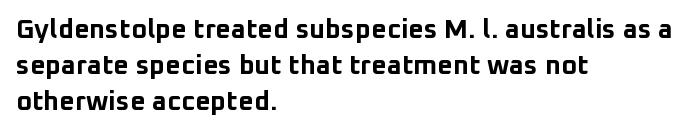
{"italic": "no", "bold": "yes", "underline": "no", "align": "left", "line_spacing": "normal", "line_spacing_ratio": 1.33, "letter_spacing": "normal", "letter_spacing_em": 0.0, "glyph_px": 27}
